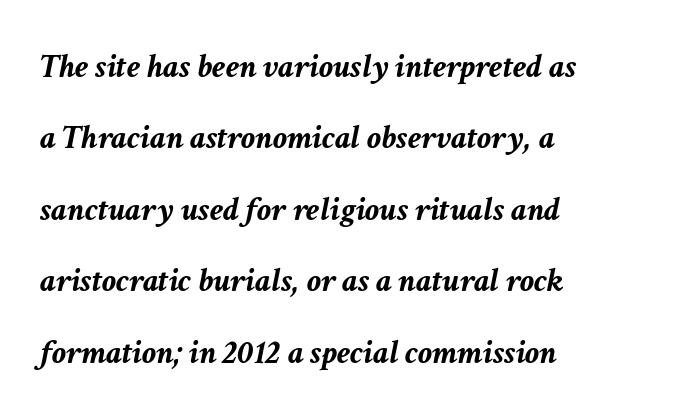
Posture: slanted. Anything drawn beneath the words? Only blank space. One glance says open: line gaps are wider than usual. Reading down the block, your eye returns to a fixed left position each line.
